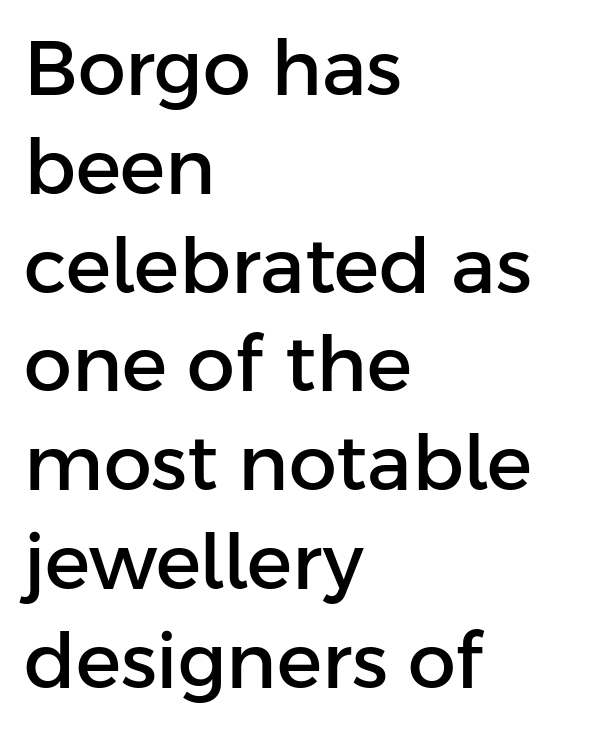
Q: Is the text italic (slanted)? A: No, it is upright.
Q: Is the typeface a serif or a sans-serif typeface? A: Sans-serif.
Q: Is the text underlined? A: No.
Q: How is the paragraph aligned? A: Left-aligned.
Q: Is the spacing between letters normal or unusually wide? A: Normal.
Q: Is the spacing between lines tight, normal or loose? A: Normal.
Q: Width (condensed, normal, or wide)? A: Normal.
Q: Stroke contrast? A: Low.
Q: x-height? A: Medium.
Q: Monospaced? A: No.
